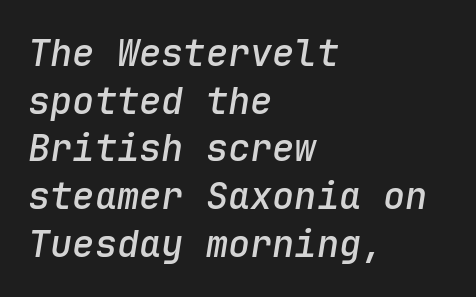
Q: Is the text bold? A: Semi-bold.
Q: Is the text italic (slanted)? A: Yes, it leans right by about 9 degrees.
Q: Is the text underlined? A: No.
Q: How is the paragraph aligned? A: Left-aligned.
Q: Is the spacing between letters normal or unusually wide? A: Normal.
Q: Is the spacing between lines tight, normal or loose? A: Normal.
Q: Width (condensed, normal, or wide)? A: Normal.
Q: Stroke contrast? A: Low.
Q: x-height? A: Medium.
Q: Monospaced? A: Yes.
